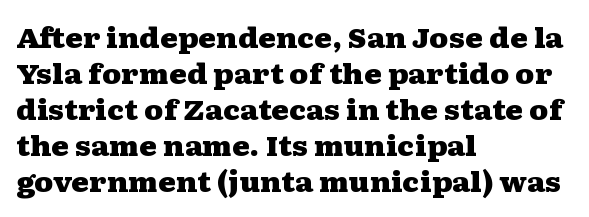
{"italic": "no", "bold": "yes", "underline": "no", "align": "left", "line_spacing": "normal", "line_spacing_ratio": 1.33, "letter_spacing": "normal", "letter_spacing_em": 0.0, "glyph_px": 27}
